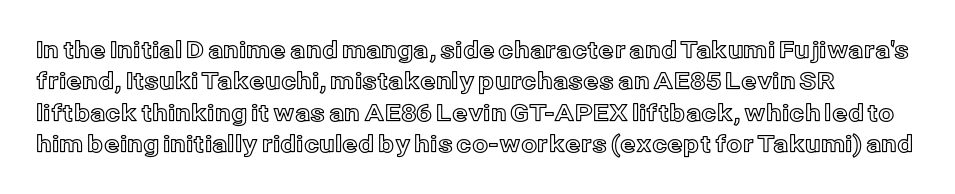
{"italic": "no", "underline": "no", "line_spacing": "normal", "line_spacing_ratio": 1.36, "letter_spacing": "normal", "letter_spacing_em": 0.0, "glyph_px": 23}
